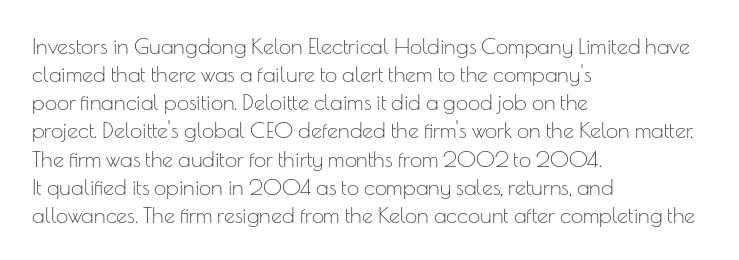
{"italic": "no", "bold": "no", "underline": "no", "align": "left", "line_spacing": "normal", "line_spacing_ratio": 1.28, "letter_spacing": "normal", "letter_spacing_em": 0.0, "glyph_px": 22}
